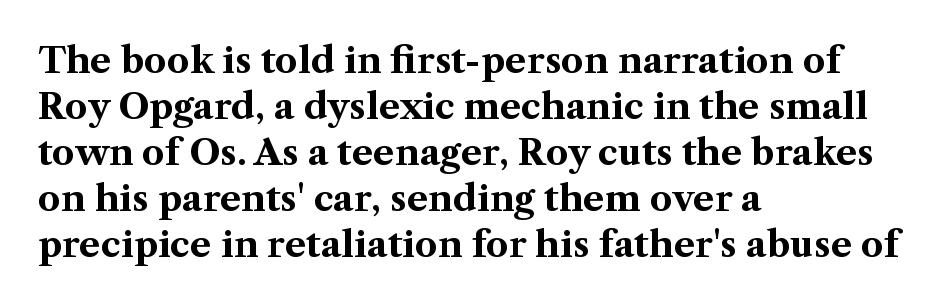
Thick stems and heavy bowls — unmistakably bold. Vertical strokes here are truly vertical. The ragged edge is on the right, which tells us the setting is flush left. The letters advance in unequal steps, a hallmark of proportional type. The characters display serif detailing at their extremities. Short note: letters normally spaced.
